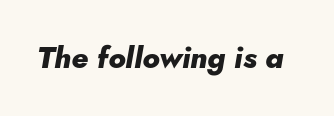
The image shows 30 px heavy type, italic (leaning right); set normal letter spacing, not underlined; low stroke contrast and a small x-height.
